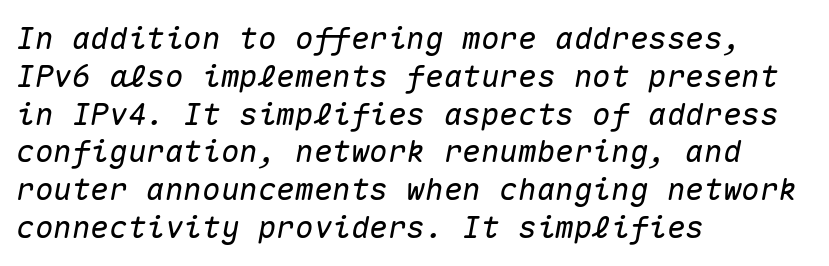
Q: Is the text italic (slanted)? A: Yes, it leans right by about 10 degrees.
Q: Is the text underlined? A: No.
Q: How is the paragraph aligned? A: Left-aligned.
Q: Is the spacing between letters normal or unusually wide? A: Normal.
Q: Width (condensed, normal, or wide)? A: Normal.
Q: Stroke contrast? A: Medium.
Q: x-height? A: Medium.
Q: Monospaced? A: Yes.
